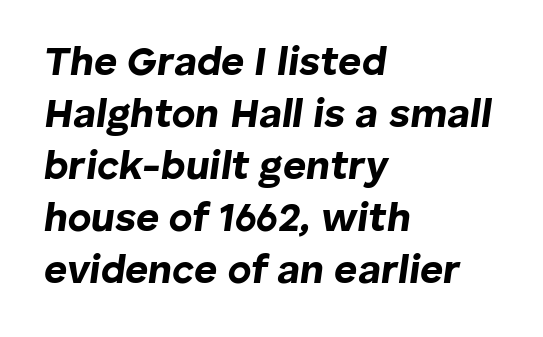
Q: Is the text bold? A: Yes.
Q: Is the text italic (slanted)? A: Yes, it leans right by about 8 degrees.
Q: Is the text underlined? A: No.
Q: How is the paragraph aligned? A: Left-aligned.
Q: Is the spacing between letters normal or unusually wide? A: Normal.
Q: Is the spacing between lines tight, normal or loose? A: Normal.
Q: Width (condensed, normal, or wide)? A: Normal.
Q: Stroke contrast? A: Low.
Q: x-height? A: Medium.
Q: Monospaced? A: No.
